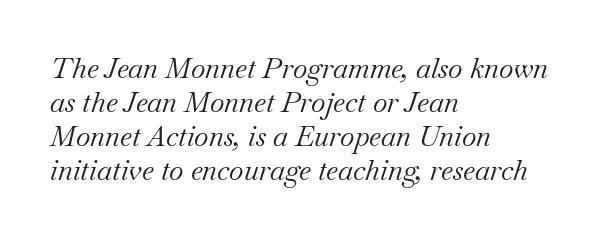
The face used here is seriffed, in the tradition of book romans. Standard letterfit; no display-style spreading of the glyphs. The face used here is proportionally spaced, like ordinary book or web type. The typesetter chose a ragged-right arrangement here. Quick note: italic.
